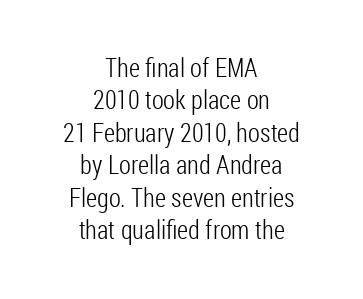
The image shows 26 px text type, upright; set centered, normal line spacing (1.25x), normal letter spacing, not underlined.
